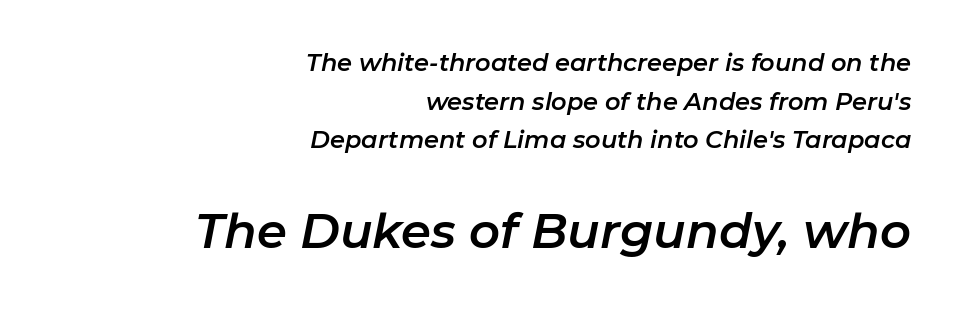
{"italic": "yes", "lean": "right", "slant_degrees": 11, "width": "normal", "stroke_contrast": "low", "x_height": "medium", "monospaced": "no", "underline": "no", "align": "right", "line_spacing": "normal", "line_spacing_ratio": 1.61, "letter_spacing": "normal", "letter_spacing_em": 0.0, "larger_block": "second", "size_ratio": 2.0, "glyph_px": 48}
